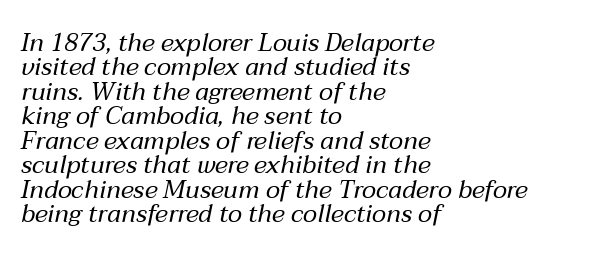
Q: Is the text bold? A: No.
Q: Is the text italic (slanted)? A: Yes, it leans right by about 12 degrees.
Q: Is the text underlined? A: No.
Q: How is the paragraph aligned? A: Left-aligned.
Q: Is the spacing between letters normal or unusually wide? A: Normal.
Q: Is the spacing between lines tight, normal or loose? A: Tight.
